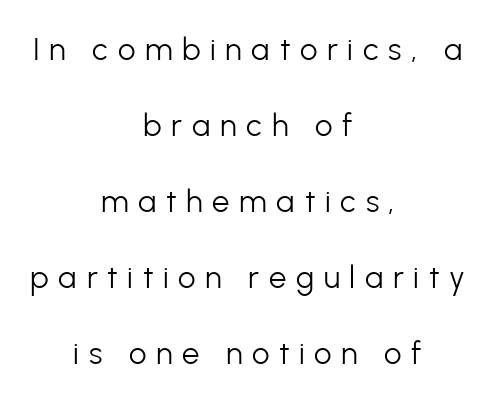
{"serif": "no", "italic": "no", "bold": "no", "weight": "light", "width": "normal", "stroke_contrast": "low", "x_height": "medium", "monospaced": "no", "underline": "no", "align": "center", "line_spacing": "loose", "line_spacing_ratio": 2.45, "letter_spacing": "wide", "letter_spacing_em": 0.31, "glyph_px": 31}
